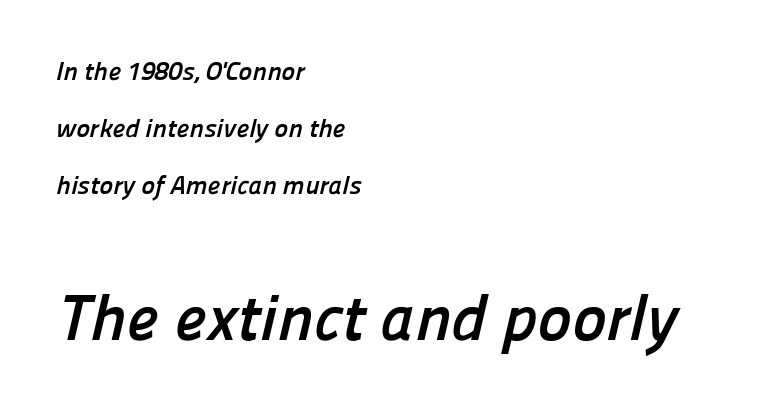
{"serif": "no", "bold": "yes", "weight": "semibold", "width": "normal", "stroke_contrast": "low", "x_height": "medium", "monospaced": "no", "underline": "no", "align": "left", "line_spacing": "loose", "line_spacing_ratio": 2.19, "letter_spacing": "normal", "letter_spacing_em": 0.0, "larger_block": "second", "size_ratio": 2.5, "glyph_px": 65}
